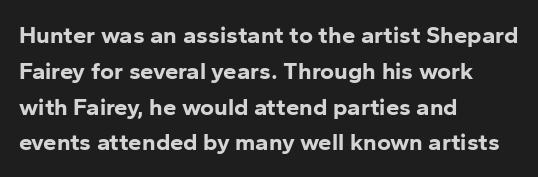
The image shows 24 px bold type, upright; set left-aligned, normal line spacing (1.49x), normal letter spacing, not underlined.
